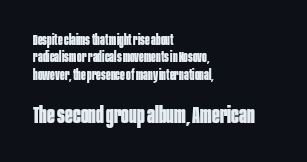
{"italic": "no", "bold": "yes", "underline": "no", "align": "left", "line_spacing": "normal", "line_spacing_ratio": 1.25, "letter_spacing": "normal", "letter_spacing_em": 0.0, "larger_block": "second", "size_ratio": 1.64, "glyph_px": 23}
